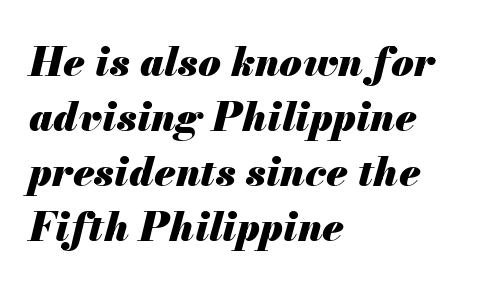
A bare baseline throughout the passage. Horizontal bands of white between lines are of average thickness. Proportional: the letters do not fall into vertical columns. A typesetter would mark this as italic.
